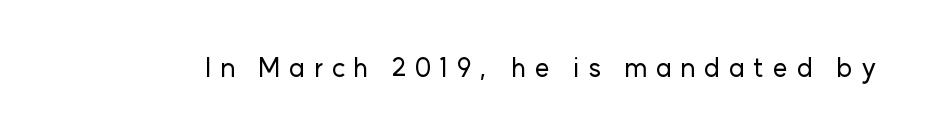
The image shows 26 px text type, upright; set unusually wide letter spacing (+0.33 em), not underlined.
